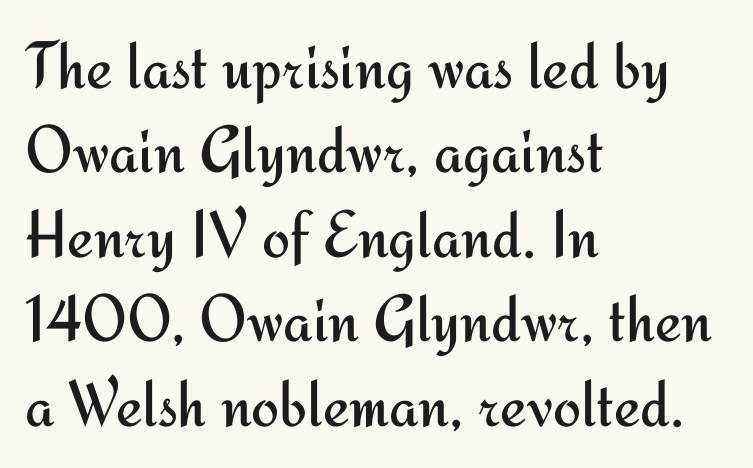
The image shows 67 px regular-weight sans-serif type, upright; set left-aligned, normal line spacing (1.26x), normal letter spacing, not underlined; medium stroke contrast and a small x-height.
